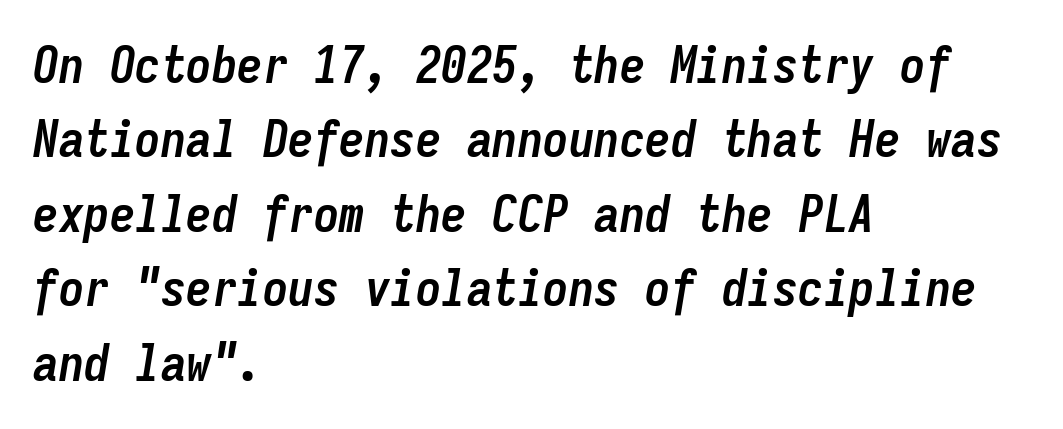
A typesetter would mark this as italic. The sample has been set heavy, in full bold. Beneath every word, the page is bare. Fixed-width glyphs throughout — classic coding-font behaviour.
